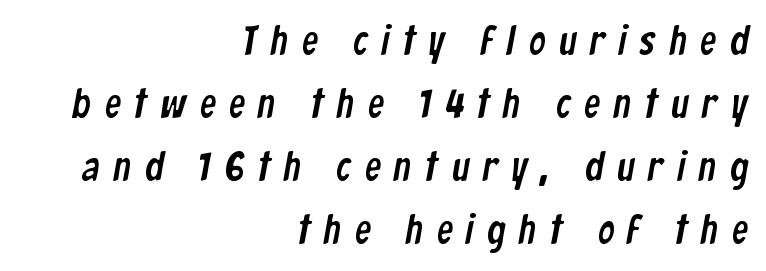
Q: Is the typeface a serif or a sans-serif typeface? A: Sans-serif.
Q: Is the text underlined? A: No.
Q: How is the paragraph aligned? A: Right-aligned.
Q: Is the spacing between letters normal or unusually wide? A: Unusually wide.
Q: Is the spacing between lines tight, normal or loose? A: Normal.
Q: Width (condensed, normal, or wide)? A: Condensed.
Q: Stroke contrast? A: Low.
Q: x-height? A: Medium.
Q: Monospaced? A: No.
